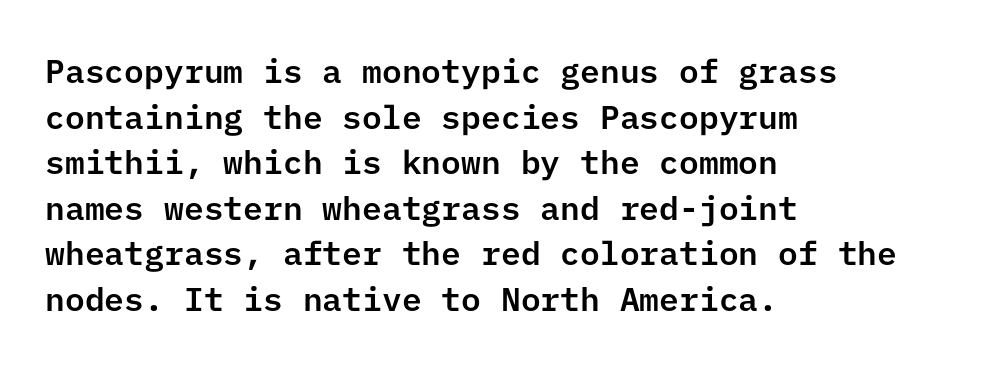
The image shows 33 px sans-serif type, upright; set left-aligned, normal line spacing (1.38x), normal letter spacing, not underlined; low stroke contrast and a medium x-height.
